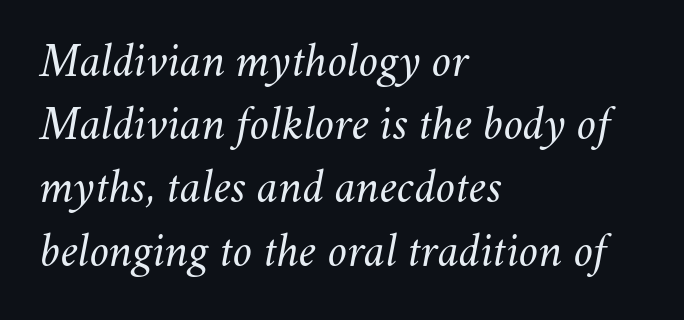
Q: Is the text bold? A: No.
Q: Is the text italic (slanted)? A: Yes, it leans right by about 11 degrees.
Q: Is the text underlined? A: No.
Q: How is the paragraph aligned? A: Left-aligned.
Q: Is the spacing between letters normal or unusually wide? A: Normal.
Q: Is the spacing between lines tight, normal or loose? A: Normal.
Q: Width (condensed, normal, or wide)? A: Normal.
Q: Stroke contrast? A: Medium.
Q: x-height? A: Small.
Q: Monospaced? A: No.
